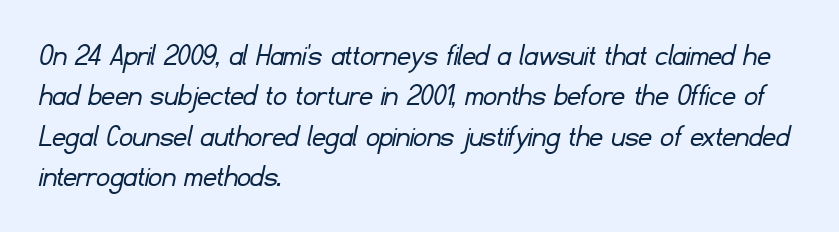
The image shows 33 px light sans-serif type; set left-aligned, line spacing 1.22x, normal letter spacing, not underlined; low stroke contrast and a small x-height.
